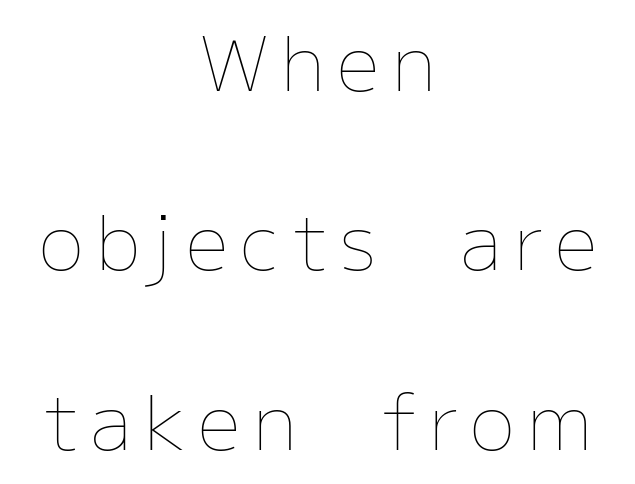
Underlining? Definitely not there. The line-height multiplier appears high, well above default. Vertical strokes here are truly vertical. Bold? No — there's no thickening of the strokes. Varying glyph widths throughout — classic text-font behaviour. The paragraph shown floats in the horizontal middle.
